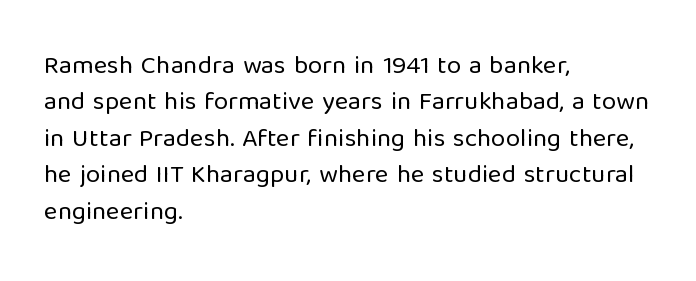
Q: Is the text bold? A: No.
Q: Is the text italic (slanted)? A: No, it is upright.
Q: Is the text underlined? A: No.
Q: How is the paragraph aligned? A: Left-aligned.
Q: Is the spacing between letters normal or unusually wide? A: Normal.
Q: Is the spacing between lines tight, normal or loose? A: Normal.
